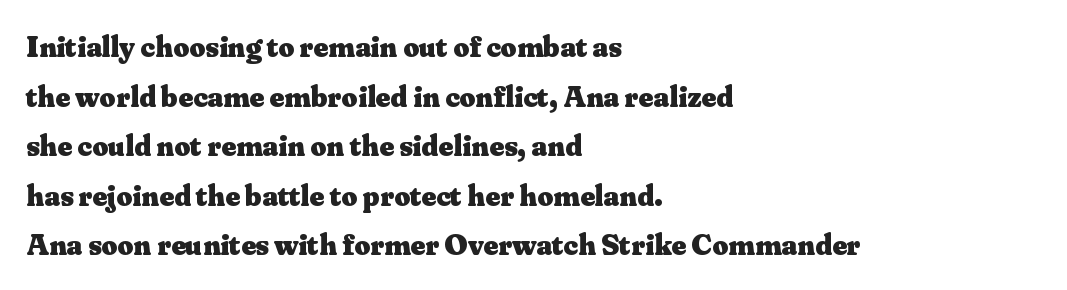
{"serif": "yes", "italic": "no", "bold": "yes", "weight": "heavy", "width": "normal", "stroke_contrast": "medium", "x_height": "small", "monospaced": "no", "underline": "no", "align": "left", "line_spacing": "normal", "line_spacing_ratio": 1.6, "letter_spacing": "normal", "letter_spacing_em": 0.0, "glyph_px": 31}
